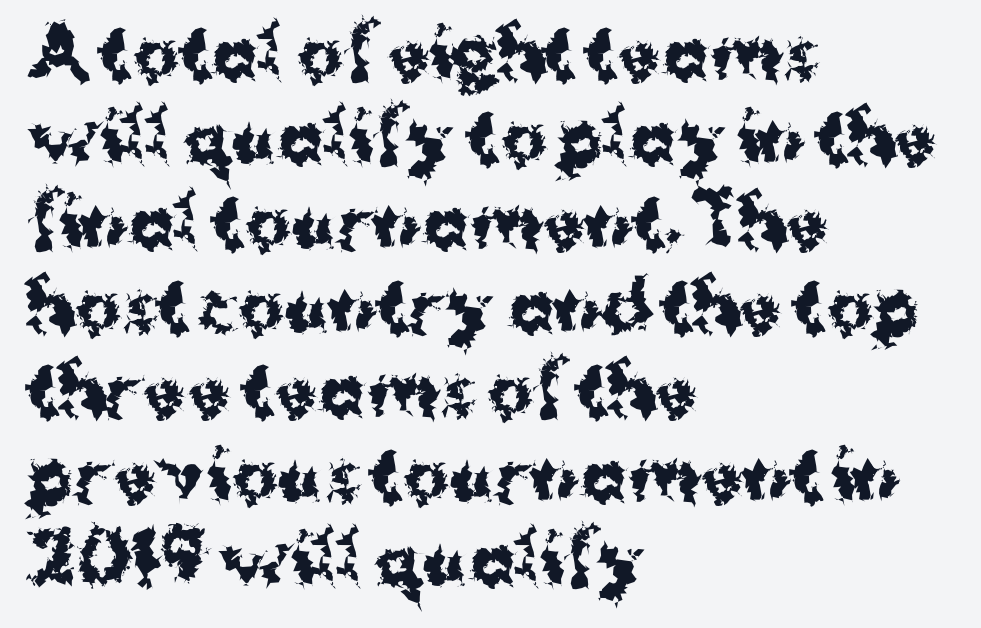
Q: Is the text bold? A: Yes.
Q: Is the text italic (slanted)? A: No, it is upright.
Q: Is the typeface a serif or a sans-serif typeface? A: Sans-serif.
Q: Is the text underlined? A: No.
Q: How is the paragraph aligned? A: Left-aligned.
Q: Is the spacing between letters normal or unusually wide? A: Normal.
Q: Width (condensed, normal, or wide)? A: Normal.
Q: Stroke contrast? A: Medium.
Q: x-height? A: Medium.
Q: Monospaced? A: No.
